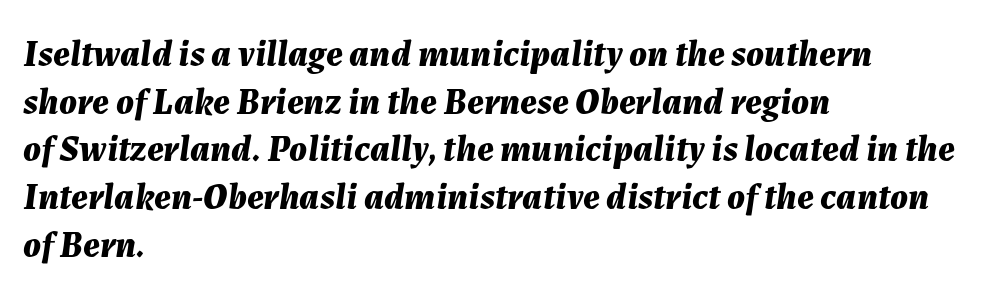
In terms of leading, this rendering sits right in the middle. A classic flush-left, rag-right setting is used for this passage. The gap between lines stays unmarked. Look at the tracking — it's just the regular setting, nothing added. In terms of weight, the rendering is a true, heavy bold. There's an unmistakable incline to the writing here.
